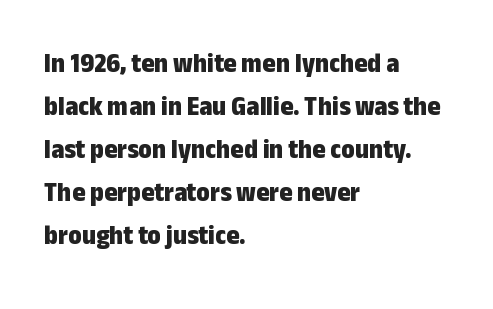
The image shows 28 px bold, condensed sans-serif type, upright; set left-aligned, normal line spacing (1.54x), normal letter spacing, not underlined; low stroke contrast and a medium x-height.
